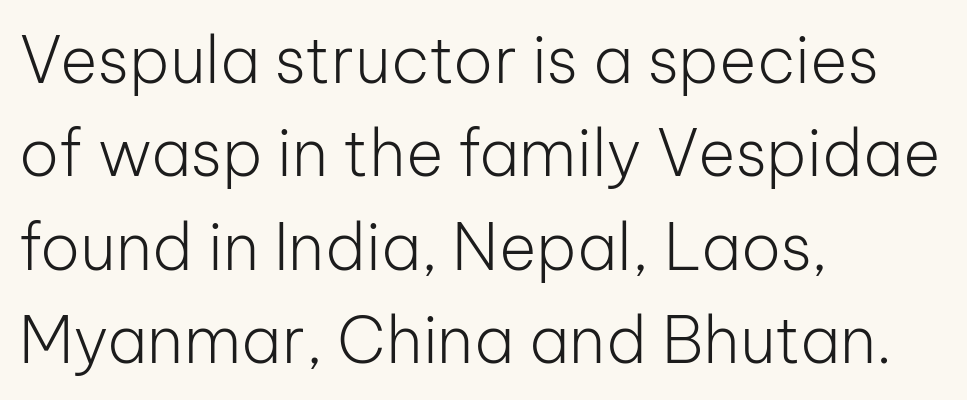
{"serif": "no", "italic": "no", "bold": "no", "weight": "light", "width": "normal", "stroke_contrast": "low", "x_height": "medium", "monospaced": "no", "underline": "no", "align": "left", "line_spacing": "normal", "line_spacing_ratio": 1.46, "letter_spacing": "normal", "letter_spacing_em": 0.0, "glyph_px": 64}
